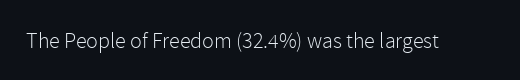
Q: Is the text bold? A: No.
Q: Is the text italic (slanted)? A: No, it is upright.
Q: Is the text underlined? A: No.
Q: Is the spacing between letters normal or unusually wide? A: Normal.
